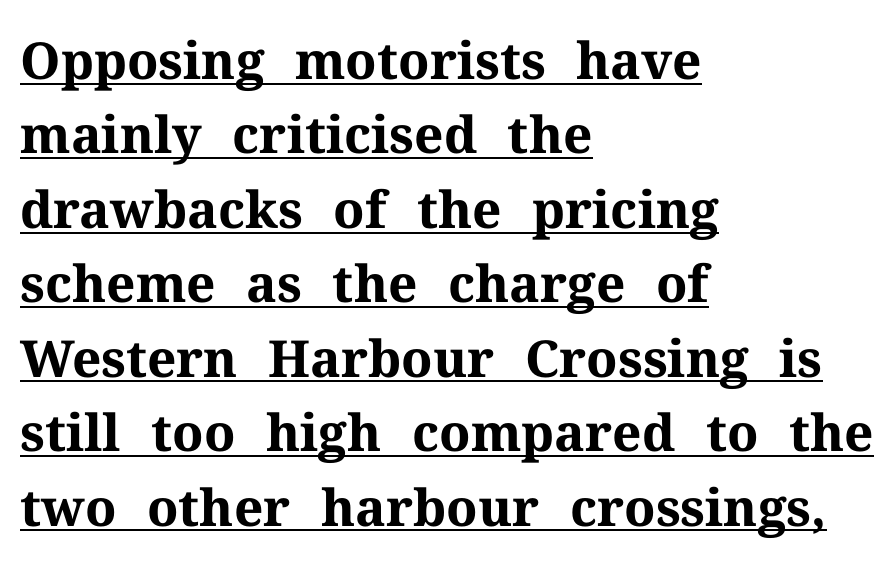
Q: Is the text bold? A: Yes.
Q: Is the text italic (slanted)? A: No, it is upright.
Q: Is the typeface a serif or a sans-serif typeface? A: Serif.
Q: Is the text underlined? A: Yes.
Q: How is the paragraph aligned? A: Left-aligned.
Q: Is the spacing between letters normal or unusually wide? A: Normal.
Q: Is the spacing between lines tight, normal or loose? A: Normal.
Q: Width (condensed, normal, or wide)? A: Normal.
Q: Stroke contrast? A: Medium.
Q: x-height? A: Medium.
Q: Monospaced? A: No.
